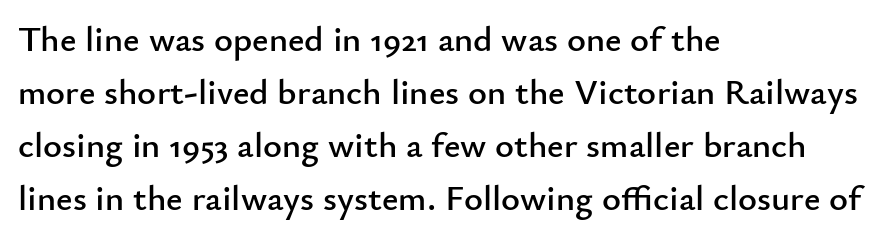
In terms of posture, this sample is upright. The rendering shows plain stroke endings on the letterforms — a sans-serif design. The passage is arranged the way most books set body copy — flush left. Horizontal bands of white between lines are of average thickness.
